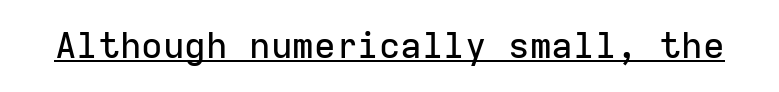
{"serif": "no", "italic": "no", "width": "normal", "stroke_contrast": "low", "x_height": "medium", "monospaced": "yes", "underline": "yes", "letter_spacing": "normal", "letter_spacing_em": 0.0, "glyph_px": 36}
